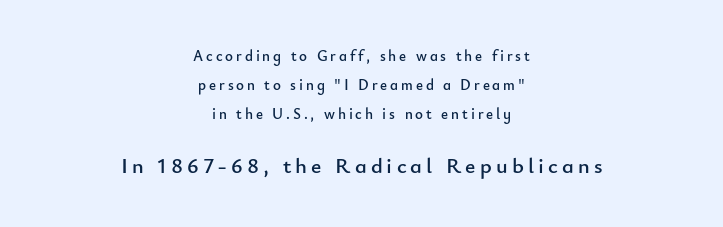
The typography opts for an upright posture over an oblique one. The passage is arranged like a title page — every line centered. Top chunk: small. Bottom chunk: large. A clean baseline with only descenders dipping below it. In terms of leading, this rendering errs on the spacious side.
